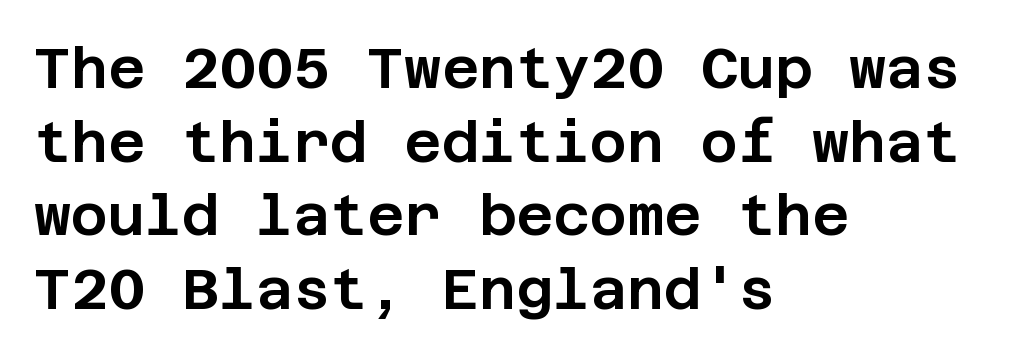
The rendering shows plain stroke endings on the letterforms — a sans-serif design. Decoration check: the copy has no underline. The gaps between neighbouring characters are ordinary and unremarkable. Unlike italic type, these characters show no tilt at all. This sample keeps an unexceptional amount of space between lines.
